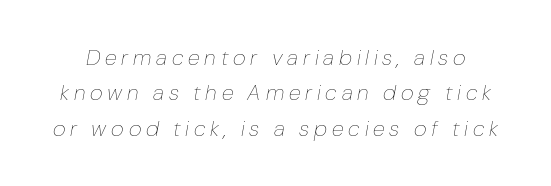
The image shows 22 px text type, italic (leaning right); set normal line spacing (1.61x), unusually wide letter spacing (+0.22 em), not underlined.
